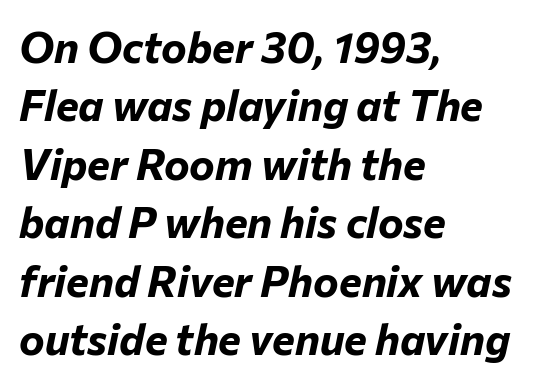
Q: Is the text bold? A: Yes.
Q: Is the text italic (slanted)? A: Yes, it leans right by about 12 degrees.
Q: Is the text underlined? A: No.
Q: How is the paragraph aligned? A: Left-aligned.
Q: Is the spacing between letters normal or unusually wide? A: Normal.
Q: Is the spacing between lines tight, normal or loose? A: Normal.
Q: Width (condensed, normal, or wide)? A: Normal.
Q: Stroke contrast? A: Low.
Q: x-height? A: Medium.
Q: Monospaced? A: No.
